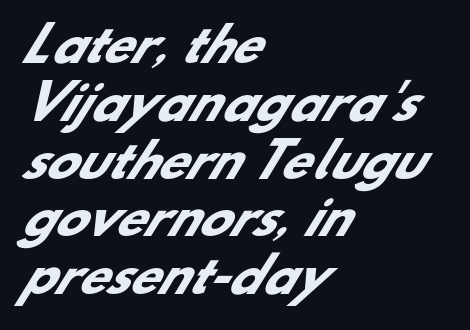
{"serif": "no", "bold": "yes", "weight": "heavy", "width": "normal", "stroke_contrast": "low", "x_height": "small", "monospaced": "no", "underline": "no", "align": "left", "line_spacing_ratio": 1.23, "letter_spacing": "normal", "letter_spacing_em": 0.0, "glyph_px": 47}
